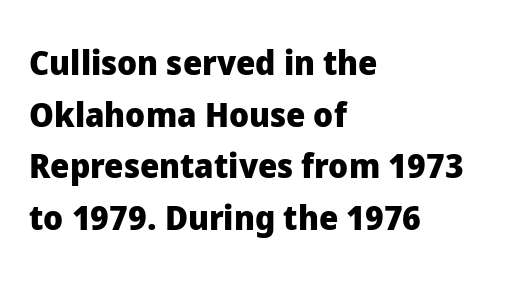
Each row of text sits above clean, open space. This sample keeps an unexceptional amount of space between lines. Note the varied advance widths — an 'i' is clearly narrower than an 'm'. Reading down the block, your eye returns to a fixed left position each line. The text was rendered using a sans face with plain stroke endings. Glyph-to-glyph distance matches everyday printed text.
